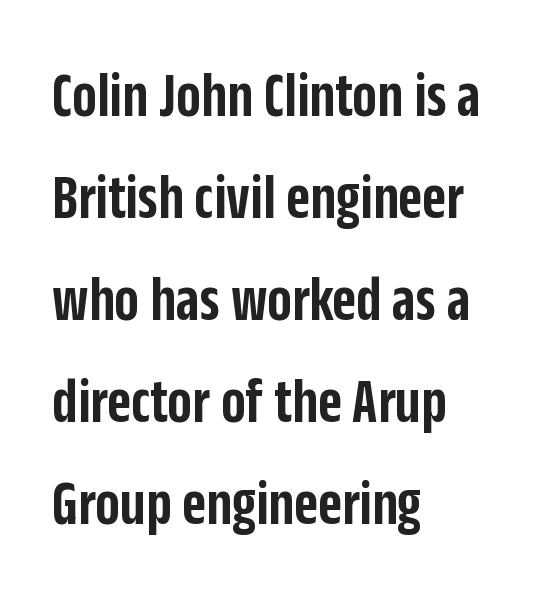
{"serif": "no", "italic": "no", "bold": "semi", "weight": "semibold", "width": "condensed", "stroke_contrast": "low", "x_height": "large", "monospaced": "no", "underline": "no", "align": "left", "line_spacing": "normal", "line_spacing_ratio": 1.57, "letter_spacing": "normal", "letter_spacing_em": 0.0, "glyph_px": 65}
